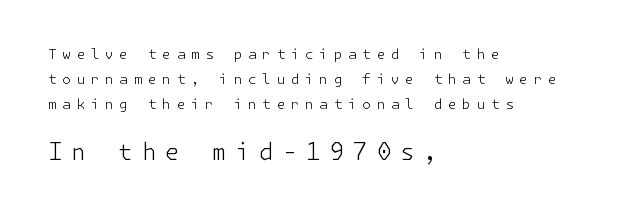
{"italic": "no", "bold": "no", "underline": "no", "align": "left", "line_spacing_ratio": 1.79, "letter_spacing": "wide", "letter_spacing_em": 0.4, "larger_block": "second", "size_ratio": 1.64, "glyph_px": 23}
